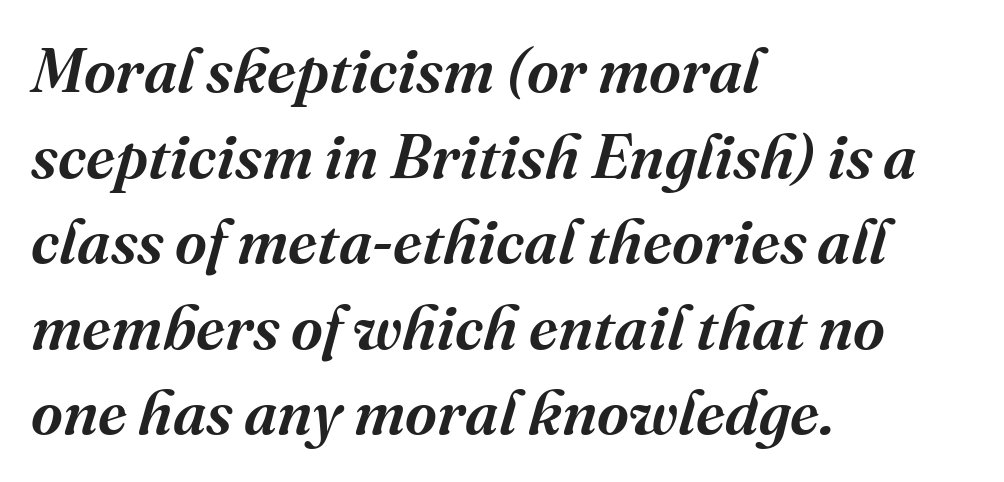
Q: Is the text bold? A: Semi-bold.
Q: Is the text italic (slanted)? A: Yes, it leans right by about 16 degrees.
Q: Is the typeface a serif or a sans-serif typeface? A: Serif.
Q: Is the text underlined? A: No.
Q: How is the paragraph aligned? A: Left-aligned.
Q: Is the spacing between letters normal or unusually wide? A: Normal.
Q: Is the spacing between lines tight, normal or loose? A: Normal.
Q: Width (condensed, normal, or wide)? A: Normal.
Q: Stroke contrast? A: Medium.
Q: x-height? A: Medium.
Q: Monospaced? A: No.
